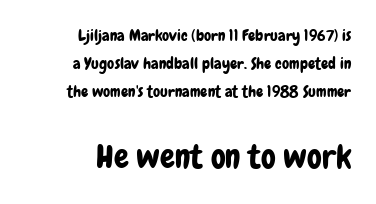
{"serif": "no", "italic": "no", "width": "condensed", "stroke_contrast": "low", "x_height": "medium", "monospaced": "no", "underline": "no", "align": "right", "line_spacing_ratio": 1.75, "letter_spacing": "normal", "letter_spacing_em": 0.0, "larger_block": "second", "size_ratio": 2.06, "glyph_px": 33}
